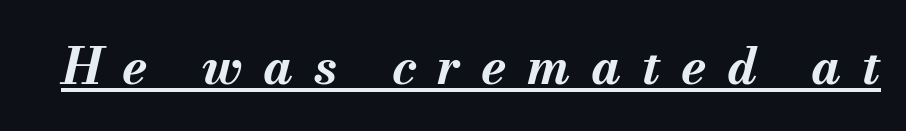
Chunky letters — that's bold for sure. Each letter keeps its own natural width here, so spacing adapts to shape. Posture: slanted. Characters follow at a spacing far wider than the type designer built in. The rendering uses the underline text-decoration.
